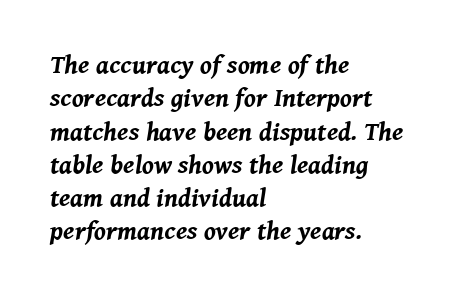
{"italic": "yes", "lean": "right", "slant_degrees": 8, "bold": "yes", "underline": "no", "align": "left", "line_spacing": "normal", "line_spacing_ratio": 1.28, "letter_spacing": "normal", "letter_spacing_em": 0.0, "glyph_px": 26}
